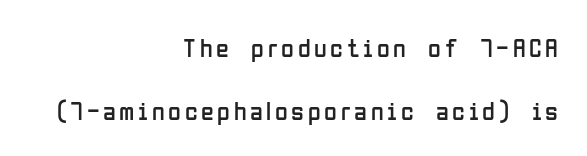
Q: Is the text bold? A: No.
Q: Is the text italic (slanted)? A: No, it is upright.
Q: Is the text underlined? A: No.
Q: How is the paragraph aligned? A: Right-aligned.
Q: Is the spacing between lines tight, normal or loose? A: Loose.
